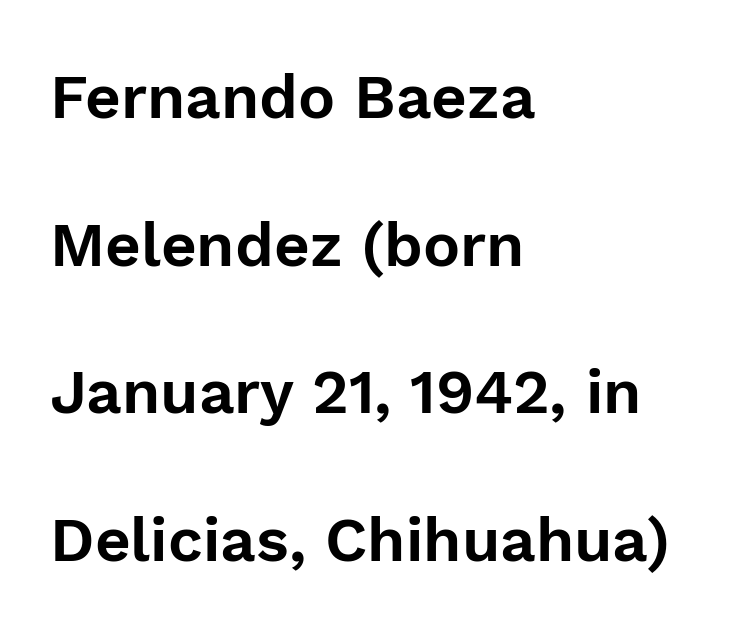
The image shows 62 px sans-serif type, upright; set left-aligned, loose line spacing (2.38x), normal letter spacing, not underlined; low stroke contrast and a medium x-height.
